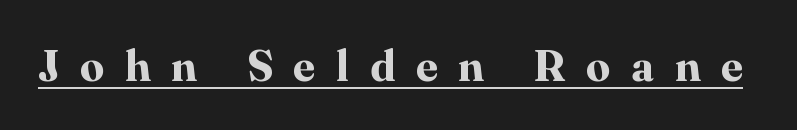
Q: Is the text bold? A: Yes.
Q: Is the text italic (slanted)? A: No, it is upright.
Q: Is the typeface a serif or a sans-serif typeface? A: Serif.
Q: Is the text underlined? A: Yes.
Q: Is the spacing between letters normal or unusually wide? A: Unusually wide.
Q: Width (condensed, normal, or wide)? A: Normal.
Q: Stroke contrast? A: High.
Q: x-height? A: Medium.
Q: Monospaced? A: No.
